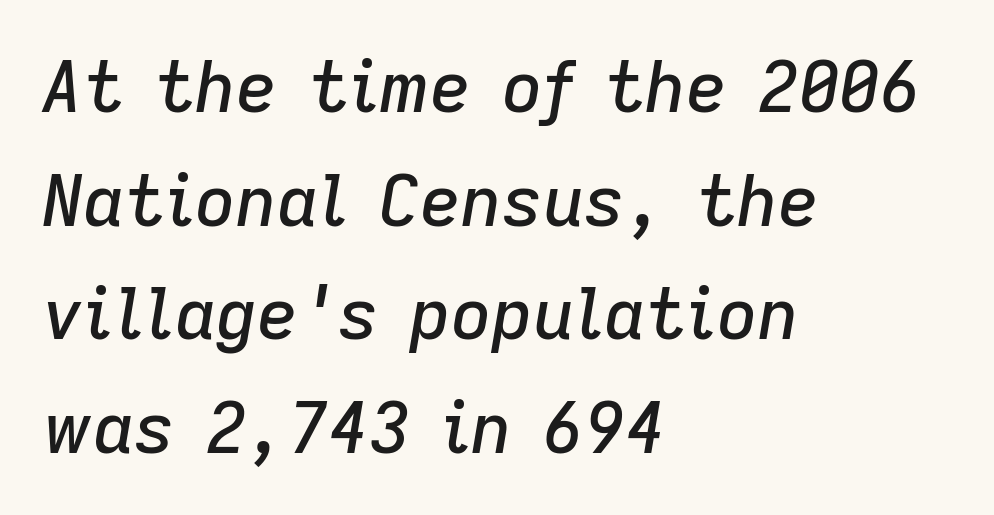
{"italic": "yes", "lean": "right", "slant_degrees": 9, "width": "normal", "stroke_contrast": "low", "x_height": "medium", "monospaced": "no", "underline": "no", "align": "left", "line_spacing": "normal", "line_spacing_ratio": 1.6, "letter_spacing": "normal", "letter_spacing_em": 0.0, "glyph_px": 71}
